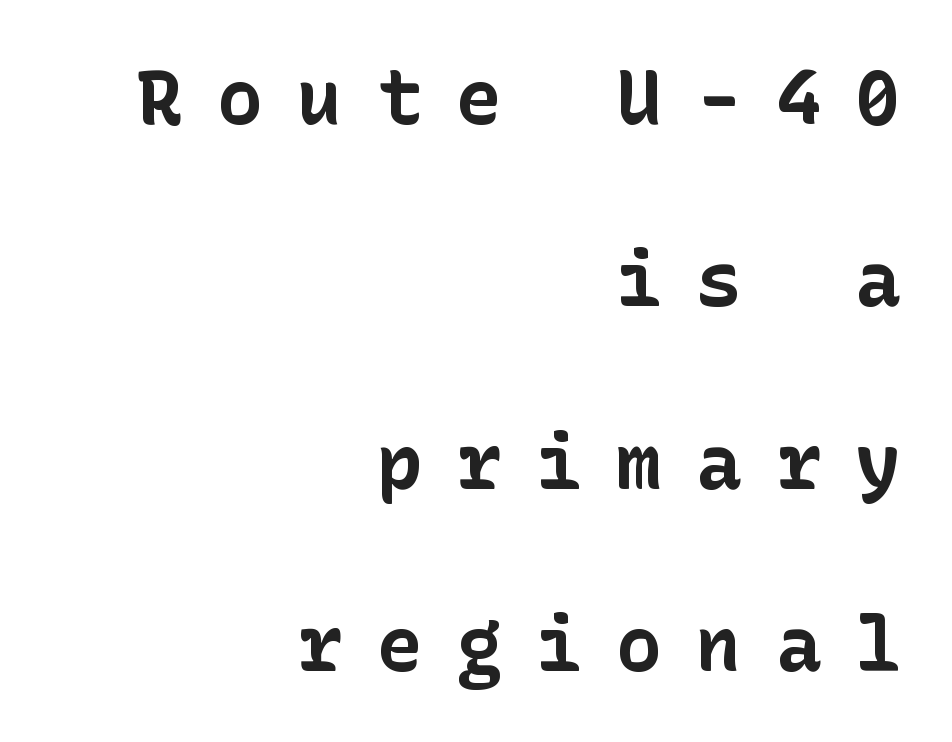
Q: Is the text bold? A: Yes.
Q: Is the text italic (slanted)? A: No, it is upright.
Q: Is the typeface a serif or a sans-serif typeface? A: Sans-serif.
Q: Is the text underlined? A: No.
Q: How is the paragraph aligned? A: Right-aligned.
Q: Is the spacing between letters normal or unusually wide? A: Unusually wide.
Q: Is the spacing between lines tight, normal or loose? A: Loose.
Q: Width (condensed, normal, or wide)? A: Normal.
Q: Stroke contrast? A: Low.
Q: x-height? A: Medium.
